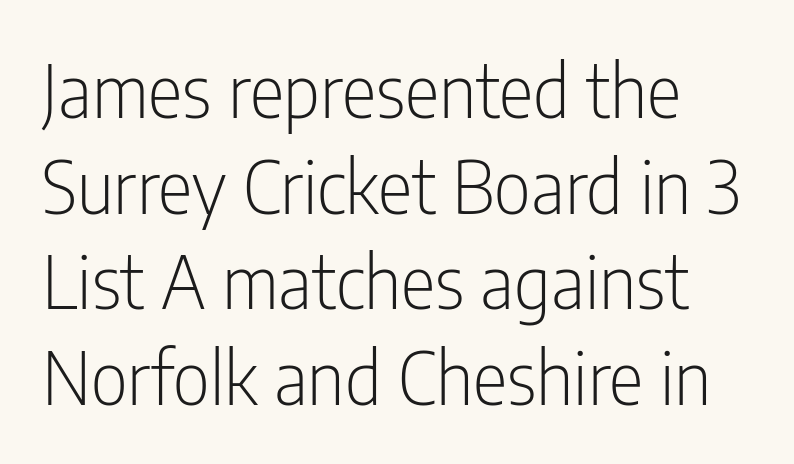
Q: Is the text bold? A: No.
Q: Is the text italic (slanted)? A: No, it is upright.
Q: Is the typeface a serif or a sans-serif typeface? A: Sans-serif.
Q: Is the text underlined? A: No.
Q: How is the paragraph aligned? A: Left-aligned.
Q: Is the spacing between letters normal or unusually wide? A: Normal.
Q: Is the spacing between lines tight, normal or loose? A: Normal.
Q: Width (condensed, normal, or wide)? A: Condensed.
Q: Stroke contrast? A: Low.
Q: x-height? A: Medium.
Q: Monospaced? A: No.
